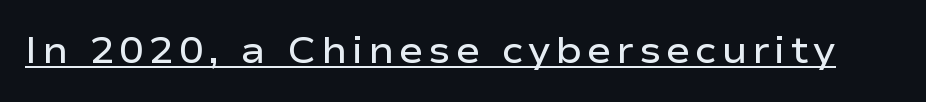
A somewhat darkened texture: the type is semibold rather than bold. Unlike a traditional serif, this face leaves its strokes unadorned. Does the lettering tilt? It doesn't — this is upright. The face used here appears with an underline applied. Spacing verdict: proportional, widths tailored to each character.
